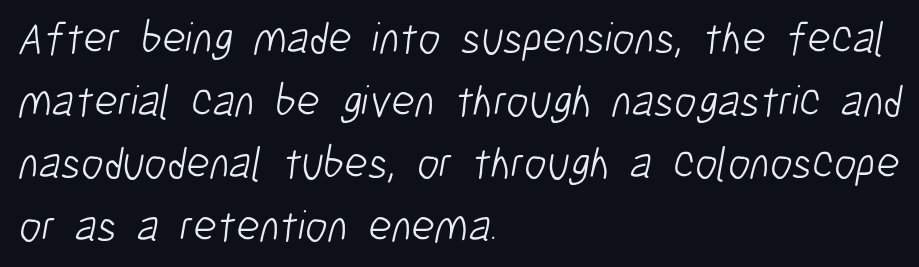
Q: Is the text bold? A: No.
Q: Is the typeface a serif or a sans-serif typeface? A: Sans-serif.
Q: Is the text underlined? A: No.
Q: How is the paragraph aligned? A: Left-aligned.
Q: Is the spacing between letters normal or unusually wide? A: Normal.
Q: Is the spacing between lines tight, normal or loose? A: Normal.
Q: Width (condensed, normal, or wide)? A: Condensed.
Q: Stroke contrast? A: Low.
Q: x-height? A: Medium.
Q: Monospaced? A: No.
